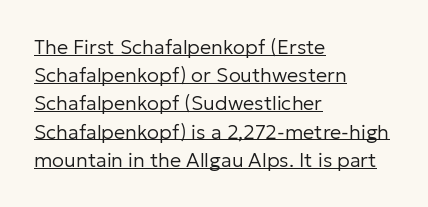
Ordinary non-slanted type is in use. These lines keep a tight, regular rhythm from letter to letter. Every row of glyphs begins at an identical x-position on the left. Heft: none added — not bold. A typographer would call this underscored text. Summary of vertical rhythm: regular, with standard interline spacing.
